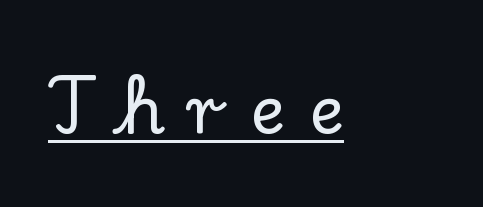
Q: Is the text italic (slanted)? A: No, it is upright.
Q: Is the typeface a serif or a sans-serif typeface? A: Serif.
Q: Is the text underlined? A: Yes.
Q: Is the spacing between letters normal or unusually wide? A: Unusually wide.
Q: Width (condensed, normal, or wide)? A: Normal.
Q: Stroke contrast? A: Low.
Q: x-height? A: Small.
Q: Monospaced? A: No.
